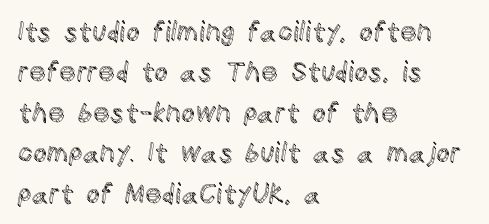
This block has exactly the height ordinary leading produces. Students, note that the glyphs here touch the page at normal intervals. Typeset ragged right — the left edge is the straight one.
